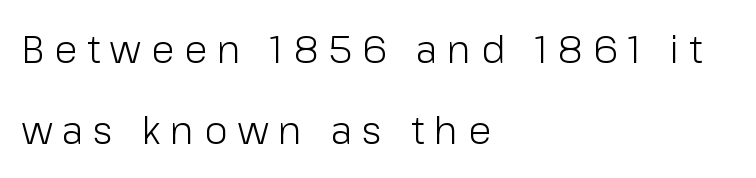
{"serif": "no", "italic": "no", "bold": "no", "weight": "light", "width": "normal", "stroke_contrast": "low", "x_height": "medium", "monospaced": "no", "underline": "no", "align": "left", "line_spacing": "loose", "line_spacing_ratio": 2.14, "letter_spacing": "wide", "letter_spacing_em": 0.26, "glyph_px": 38}
